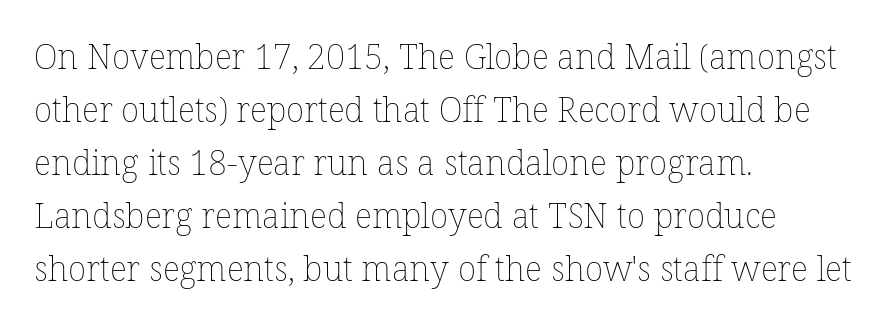
Q: Is the text bold? A: No.
Q: Is the text italic (slanted)? A: No, it is upright.
Q: Is the text underlined? A: No.
Q: How is the paragraph aligned? A: Left-aligned.
Q: Is the spacing between letters normal or unusually wide? A: Normal.
Q: Is the spacing between lines tight, normal or loose? A: Normal.
Q: Width (condensed, normal, or wide)? A: Normal.
Q: Stroke contrast? A: Low.
Q: x-height? A: Medium.
Q: Monospaced? A: No.
